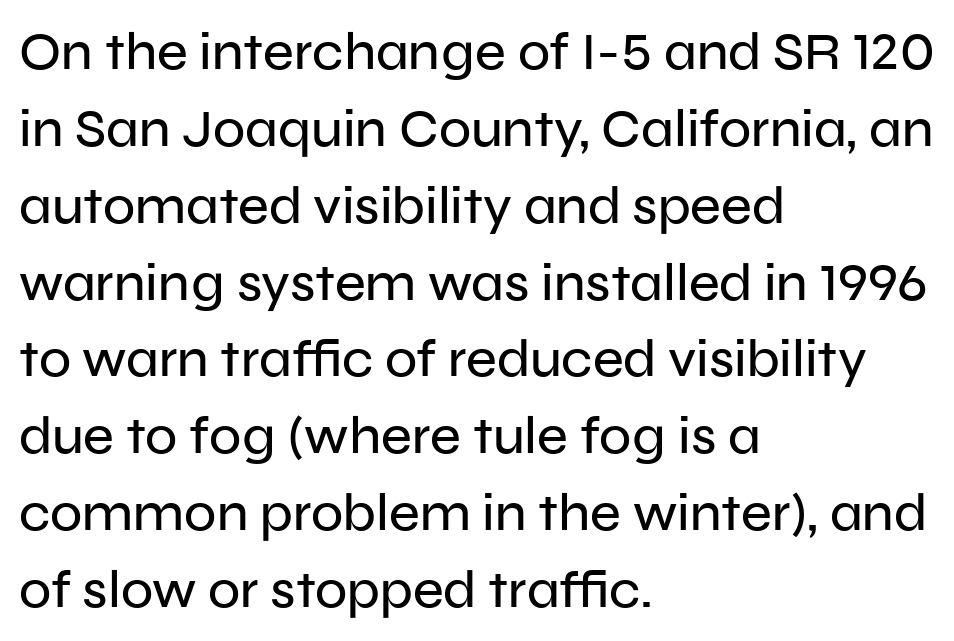
Q: Is the text italic (slanted)? A: No, it is upright.
Q: Is the typeface a serif or a sans-serif typeface? A: Sans-serif.
Q: Is the text underlined? A: No.
Q: How is the paragraph aligned? A: Left-aligned.
Q: Is the spacing between letters normal or unusually wide? A: Normal.
Q: Is the spacing between lines tight, normal or loose? A: Normal.
Q: Width (condensed, normal, or wide)? A: Normal.
Q: Stroke contrast? A: Low.
Q: x-height? A: Medium.
Q: Monospaced? A: No.
